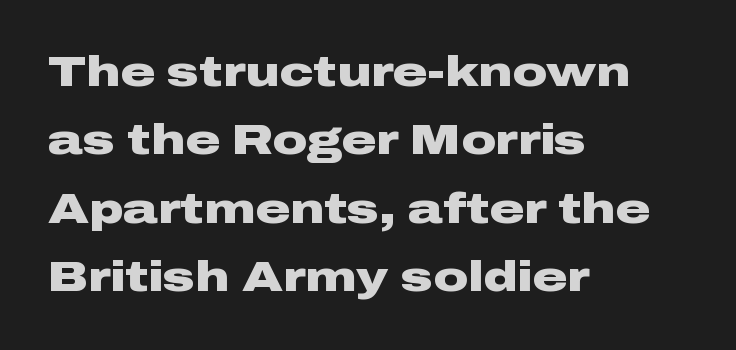
The image shows 43 px heavy, wide sans-serif type, upright; set left-aligned, normal line spacing (1.59x), normal letter spacing, not underlined; low stroke contrast and a medium x-height.
